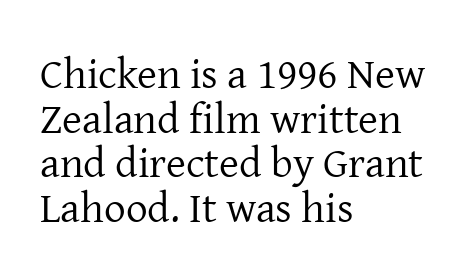
{"serif": "yes", "italic": "no", "bold": "no", "weight": "regular", "width": "normal", "stroke_contrast": "low", "x_height": "medium", "monospaced": "no", "underline": "no", "align": "left", "line_spacing": "tight", "line_spacing_ratio": 1.04, "letter_spacing": "normal", "letter_spacing_em": 0.0, "glyph_px": 43}
